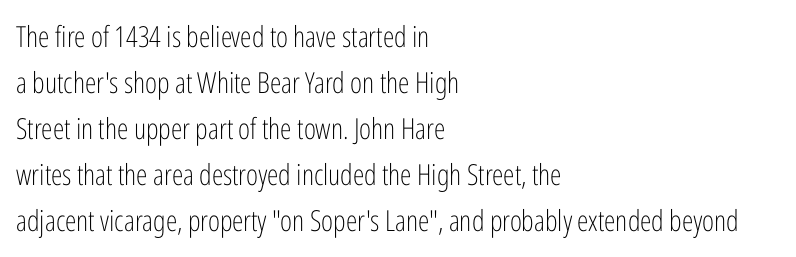
{"serif": "no", "italic": "no", "bold": "no", "weight": "light", "width": "condensed", "stroke_contrast": "low", "x_height": "medium", "monospaced": "no", "underline": "no", "align": "left", "line_spacing": "normal", "line_spacing_ratio": 1.59, "letter_spacing": "normal", "letter_spacing_em": 0.0, "glyph_px": 29}
